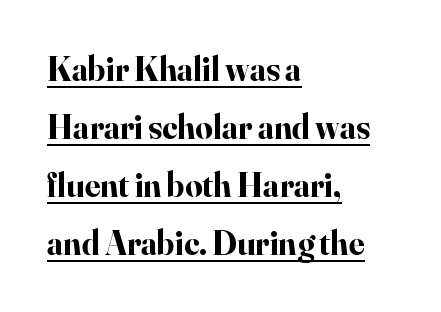
The image shows 34 px bold serif type, upright; set left-aligned, line spacing 1.71x, normal letter spacing, underlined; high stroke contrast and a small x-height.
